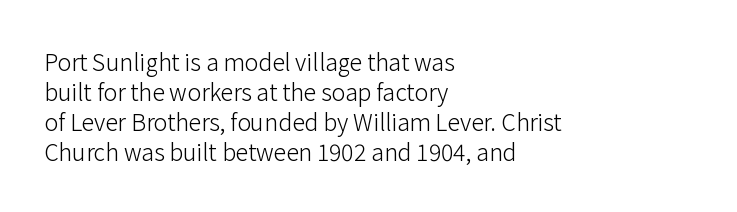
Q: Is the text bold? A: No.
Q: Is the text italic (slanted)? A: No, it is upright.
Q: Is the text underlined? A: No.
Q: How is the paragraph aligned? A: Left-aligned.
Q: Is the spacing between letters normal or unusually wide? A: Normal.
Q: Is the spacing between lines tight, normal or loose? A: Normal.
